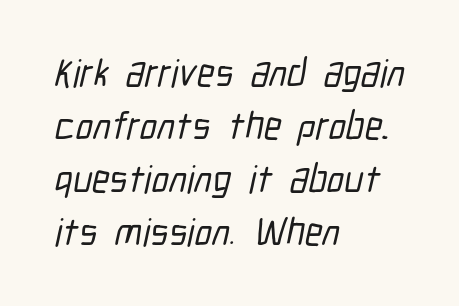
Q: Is the typeface a serif or a sans-serif typeface? A: Sans-serif.
Q: Is the text underlined? A: No.
Q: How is the paragraph aligned? A: Left-aligned.
Q: Is the spacing between letters normal or unusually wide? A: Normal.
Q: Is the spacing between lines tight, normal or loose? A: Normal.
Q: Width (condensed, normal, or wide)? A: Condensed.
Q: Stroke contrast? A: Low.
Q: x-height? A: Medium.
Q: Monospaced? A: No.
